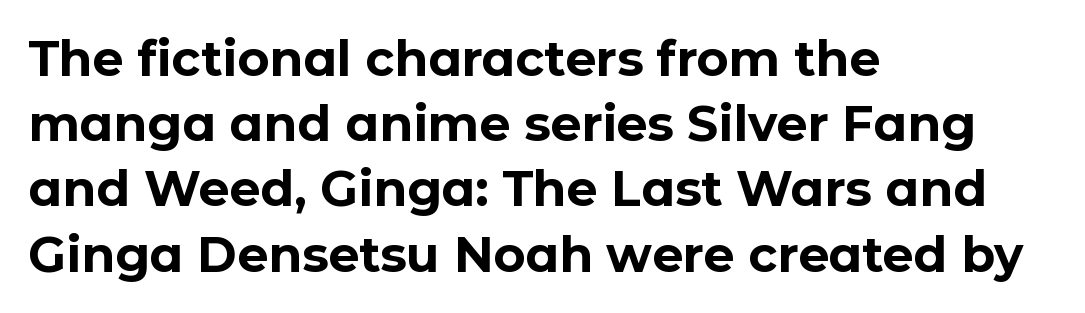
The block of text has a typical density, with ordinary space between rows. The glyphs are unaccompanied by any horizontal stroke below them. If you drew a ruler down the left edge, every line would touch it. Does the weight exceed regular? Yes, all the way to bold. Proportional: the letters do not fall into vertical columns.
